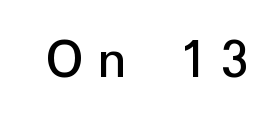
Q: Is the text bold? A: No.
Q: Is the text italic (slanted)? A: No, it is upright.
Q: Is the typeface a serif or a sans-serif typeface? A: Sans-serif.
Q: Is the text underlined? A: No.
Q: Is the spacing between letters normal or unusually wide? A: Unusually wide.
Q: Width (condensed, normal, or wide)? A: Normal.
Q: Stroke contrast? A: Low.
Q: x-height? A: Medium.
Q: Monospaced? A: No.
